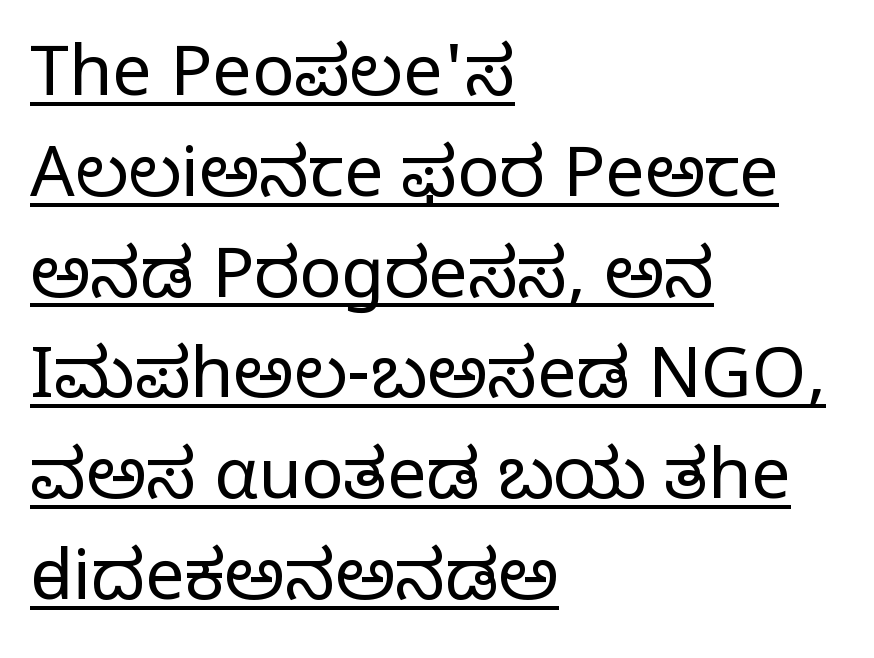
The image shows 70 px regular-weight serif type, upright; set left-aligned, normal line spacing (1.44x), normal letter spacing, underlined; low stroke contrast and a large x-height.
